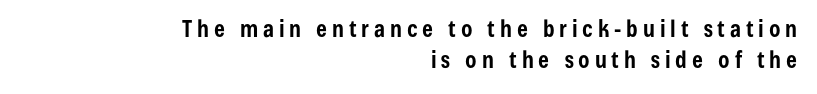
{"italic": "no", "bold": "yes", "underline": "no", "align": "right", "line_spacing": "normal", "line_spacing_ratio": 1.33, "letter_spacing": "wide", "letter_spacing_em": 0.21, "glyph_px": 23}
